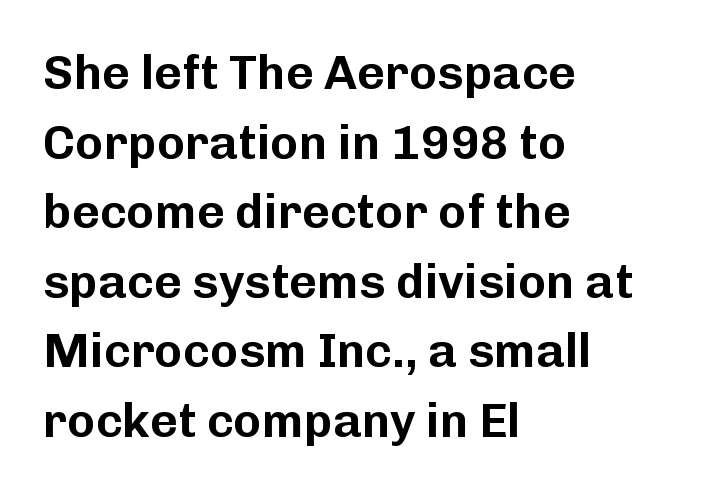
The horizontal fit of the characters is conventional and even. Think of a printed novel: that variable character pitch is what you see here. In CSS terms this would be text-align: left. The typography opts for an upright posture over an oblique one. A bare baseline throughout the passage. Notice how descenders clear the ascenders below comfortably — that's standard leading.
